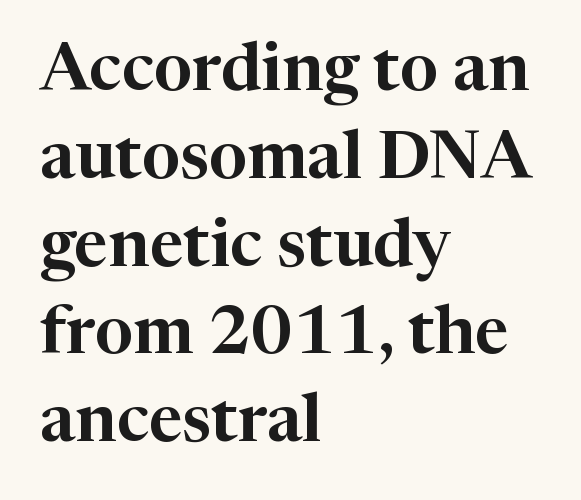
The image shows 67 px serif type, upright; set left-aligned, normal line spacing (1.31x), normal letter spacing, not underlined; high stroke contrast and a medium x-height.
